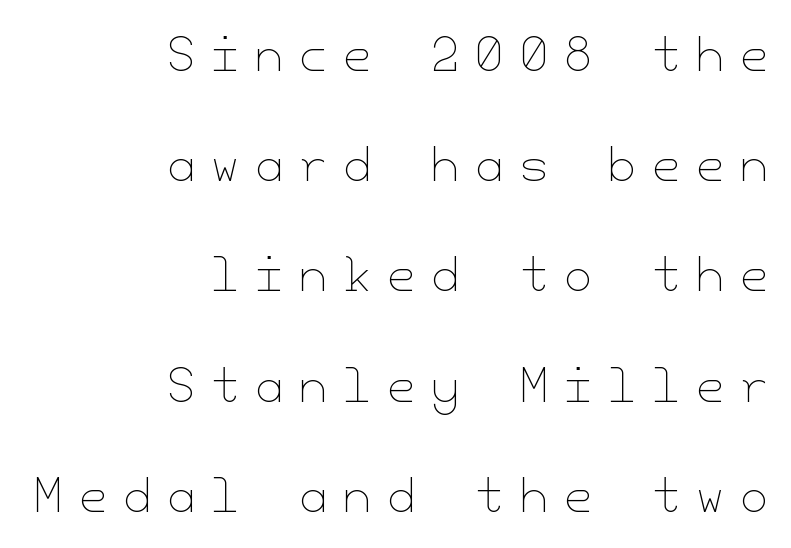
Q: Is the text bold? A: No.
Q: Is the text italic (slanted)? A: No, it is upright.
Q: Is the text underlined? A: No.
Q: How is the paragraph aligned? A: Right-aligned.
Q: Is the spacing between letters normal or unusually wide? A: Unusually wide.
Q: Is the spacing between lines tight, normal or loose? A: Loose.
Q: Width (condensed, normal, or wide)? A: Normal.
Q: Stroke contrast? A: Low.
Q: x-height? A: Small.
